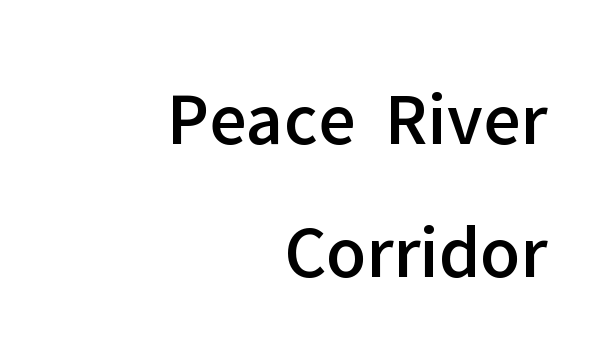
The image shows 76 px sans-serif type, upright; set right-aligned, line spacing 1.75x, normal letter spacing, not underlined; low stroke contrast and a medium x-height.
